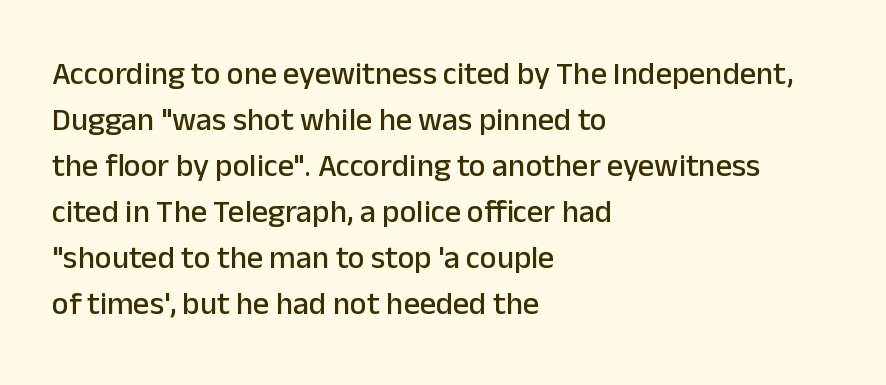
{"serif": "no", "italic": "no", "width": "normal", "stroke_contrast": "low", "x_height": "medium", "monospaced": "no", "underline": "no", "align": "left", "line_spacing": "normal", "line_spacing_ratio": 1.44, "letter_spacing": "normal", "letter_spacing_em": 0.0, "glyph_px": 32}
